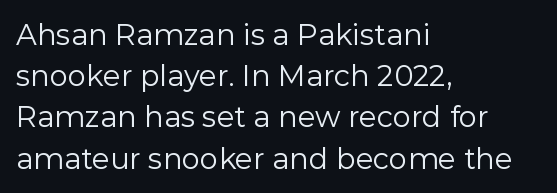
The image shows 29 px regular-weight sans-serif type, upright; set left-aligned, normal line spacing (1.42x), normal letter spacing, not underlined; low stroke contrast and a medium x-height.
